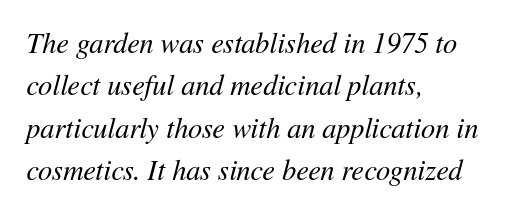
The image shows 28 px regular-weight type, italic (leaning right); set left-aligned, normal line spacing (1.51x), normal letter spacing, not underlined; medium stroke contrast and a medium x-height.
